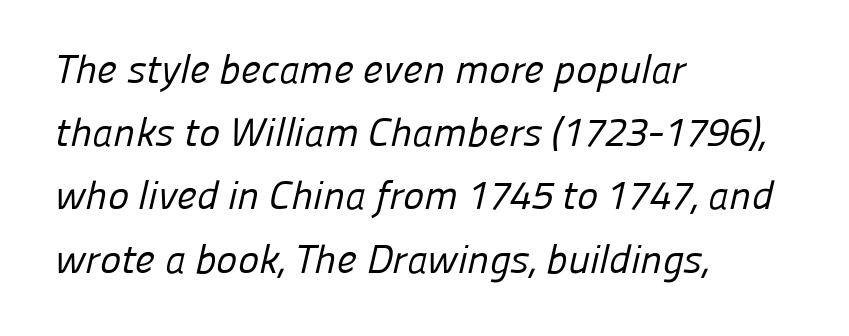
The image shows 40 px regular-weight sans-serif type; set left-aligned, normal line spacing (1.58x), normal letter spacing, not underlined; low stroke contrast and a medium x-height.
